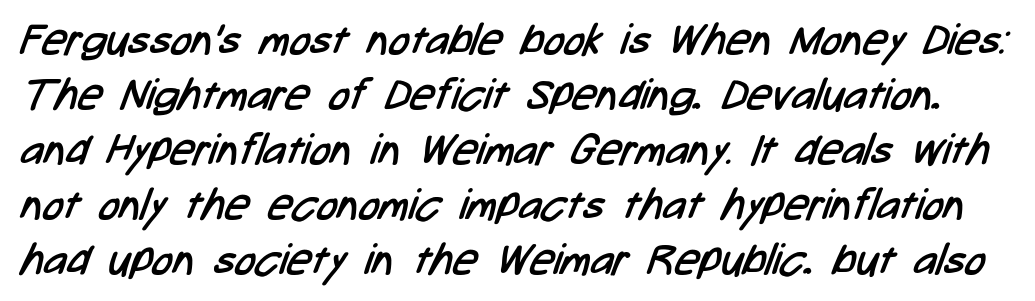
The image shows 43 px regular-weight, condensed sans-serif type; set normal line spacing (1.28x), normal letter spacing, not underlined; low stroke contrast and a medium x-height.
